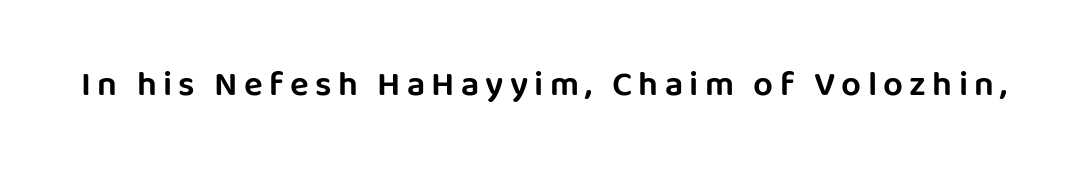
{"serif": "no", "italic": "no", "width": "normal", "stroke_contrast": "low", "x_height": "large", "monospaced": "no", "underline": "no", "glyph_px": 35}
